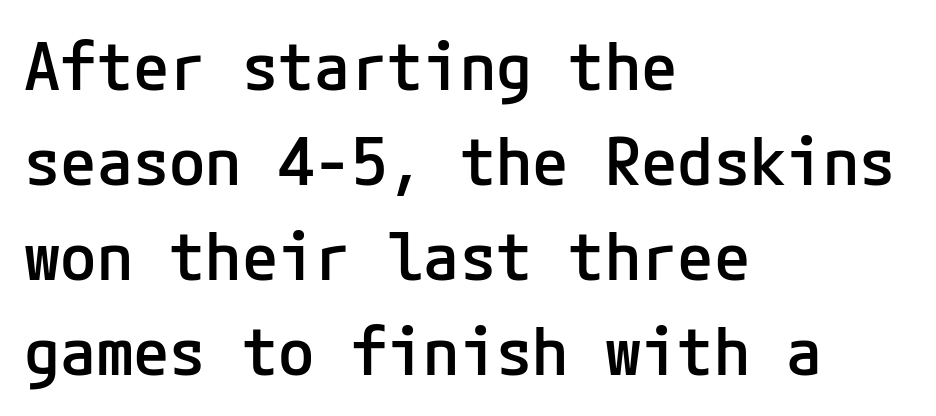
The image shows 66 px semibold sans-serif type, upright; set left-aligned, normal line spacing (1.44x), normal letter spacing, not underlined; low stroke contrast and a medium x-height.
